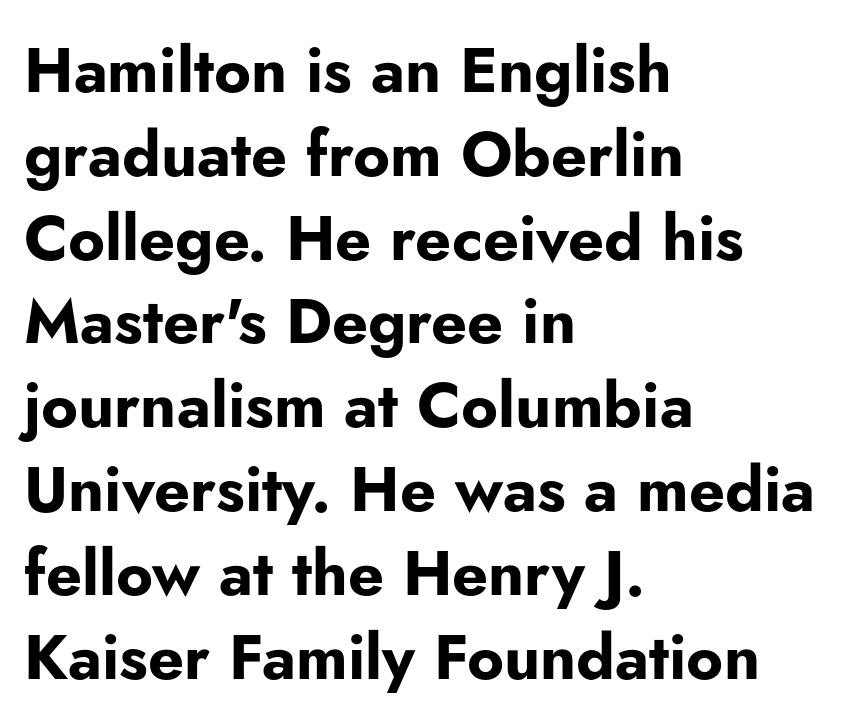
{"serif": "no", "italic": "no", "bold": "yes", "weight": "bold", "width": "normal", "stroke_contrast": "low", "x_height": "small", "monospaced": "no", "underline": "no", "align": "left", "line_spacing": "normal", "line_spacing_ratio": 1.33, "letter_spacing": "normal", "letter_spacing_em": 0.0, "glyph_px": 63}
